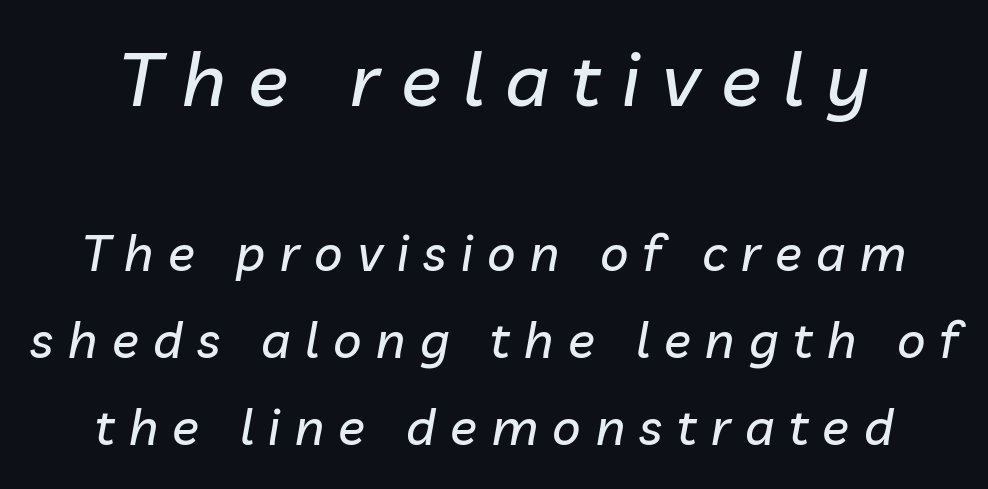
{"italic": "yes", "lean": "right", "slant_degrees": 10, "width": "normal", "stroke_contrast": "low", "x_height": "medium", "monospaced": "no", "underline": "no", "line_spacing_ratio": 1.74, "letter_spacing": "wide", "letter_spacing_em": 0.29, "larger_block": "first", "size_ratio": 1.5, "glyph_px": 75}
